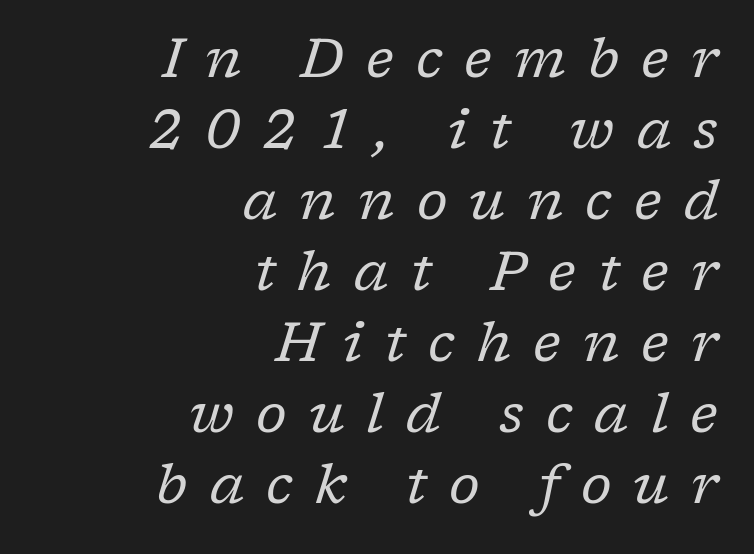
{"serif": "yes", "italic": "yes", "lean": "right", "slant_degrees": 17, "bold": "no", "weight": "regular", "width": "normal", "stroke_contrast": "low", "x_height": "medium", "monospaced": "no", "underline": "no", "align": "right", "line_spacing": "normal", "line_spacing_ratio": 1.29, "letter_spacing": "wide", "letter_spacing_em": 0.4, "glyph_px": 55}
